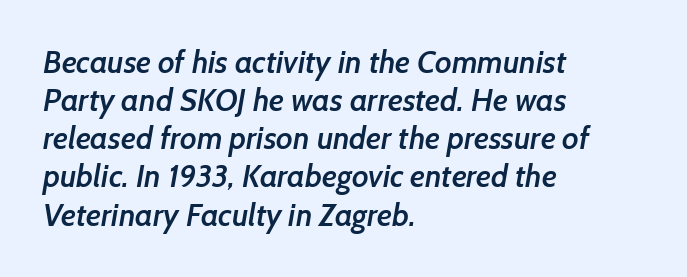
{"serif": "no", "bold": "semi", "weight": "semibold", "width": "normal", "stroke_contrast": "low", "x_height": "medium", "monospaced": "no", "underline": "no", "align": "left", "line_spacing_ratio": 1.23, "letter_spacing": "normal", "letter_spacing_em": 0.0, "glyph_px": 31}
